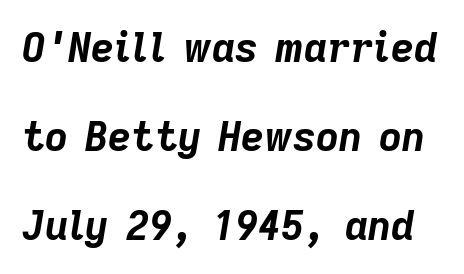
Q: Is the text bold? A: Yes.
Q: Is the text italic (slanted)? A: Yes, it leans right by about 9 degrees.
Q: Is the text underlined? A: No.
Q: Is the spacing between letters normal or unusually wide? A: Normal.
Q: Is the spacing between lines tight, normal or loose? A: Loose.
Q: Width (condensed, normal, or wide)? A: Normal.
Q: Stroke contrast? A: Low.
Q: x-height? A: Medium.
Q: Monospaced? A: No.
